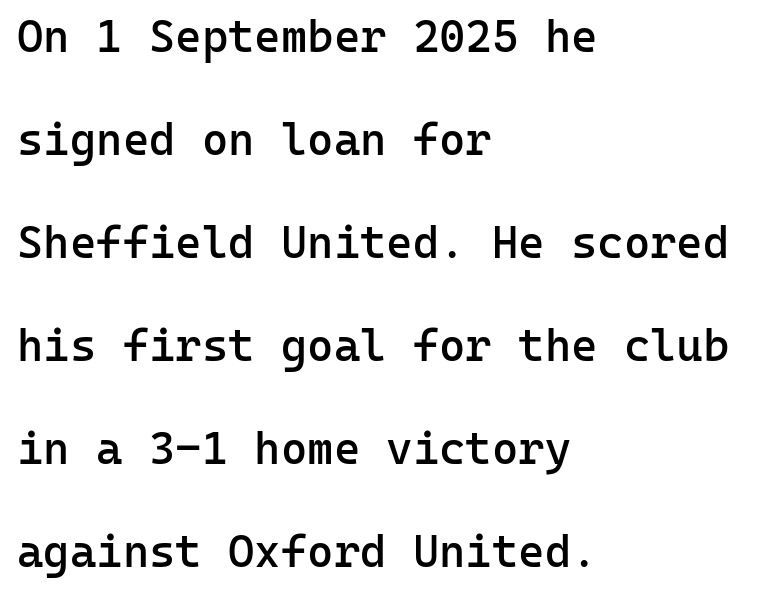
Q: Is the text bold? A: Semi-bold.
Q: Is the text italic (slanted)? A: No, it is upright.
Q: Is the typeface a serif or a sans-serif typeface? A: Sans-serif.
Q: Is the text underlined? A: No.
Q: How is the paragraph aligned? A: Left-aligned.
Q: Is the spacing between letters normal or unusually wide? A: Normal.
Q: Is the spacing between lines tight, normal or loose? A: Loose.
Q: Width (condensed, normal, or wide)? A: Normal.
Q: Stroke contrast? A: Low.
Q: x-height? A: Medium.
Q: Monospaced? A: Yes.
